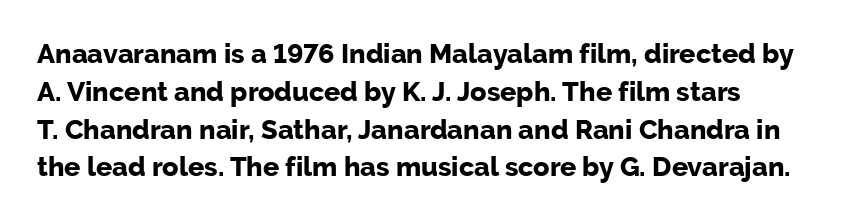
The image shows 27 px bold type, upright; set left-aligned, normal line spacing (1.4x), normal letter spacing, not underlined.
